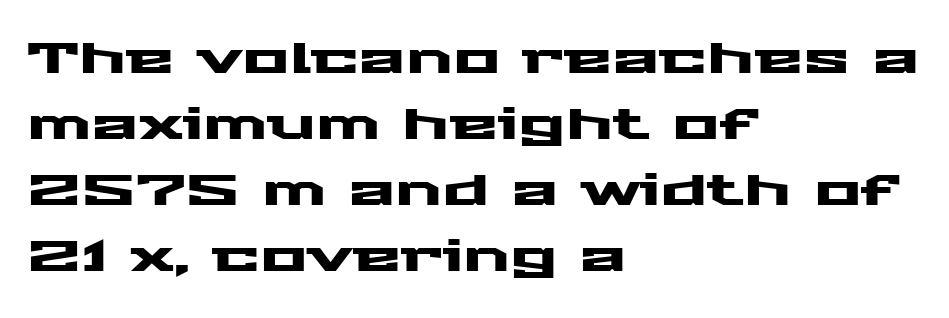
Q: Is the text italic (slanted)? A: No, it is upright.
Q: Is the typeface a serif or a sans-serif typeface? A: Sans-serif.
Q: Is the text underlined? A: No.
Q: How is the paragraph aligned? A: Left-aligned.
Q: Is the spacing between letters normal or unusually wide? A: Normal.
Q: Is the spacing between lines tight, normal or loose? A: Normal.
Q: Width (condensed, normal, or wide)? A: Wide.
Q: Stroke contrast? A: Medium.
Q: x-height? A: Medium.
Q: Monospaced? A: No.
